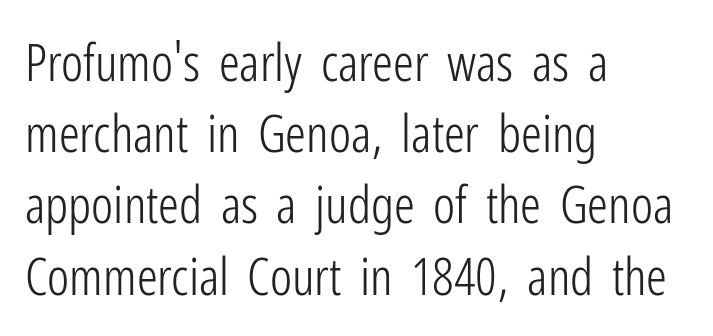
The block of text has a typical density, with ordinary space between rows. Serif or sans? Sans — the stroke terminals are bare. The axis of the letterforms is exactly vertical. Left-aligned paragraph, ragged on the right. Do the characters align in a grid? No, the font is proportional.
